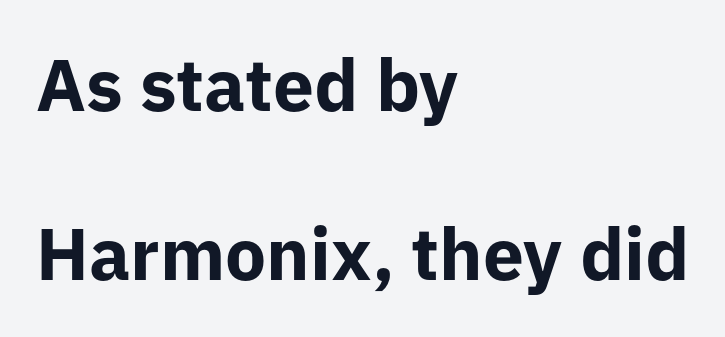
{"serif": "no", "italic": "no", "bold": "yes", "weight": "bold", "width": "normal", "stroke_contrast": "low", "x_height": "medium", "monospaced": "no", "underline": "no", "align": "left", "line_spacing": "loose", "line_spacing_ratio": 2.31, "letter_spacing": "normal", "letter_spacing_em": 0.0, "glyph_px": 73}
